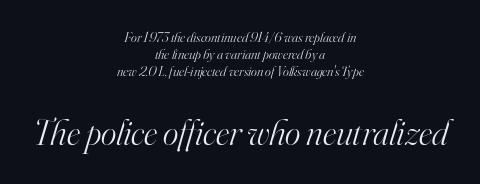
Q: Is the text bold? A: No.
Q: Is the text italic (slanted)? A: Yes, it leans right by about 16 degrees.
Q: Is the typeface a serif or a sans-serif typeface? A: Serif.
Q: Is the text underlined? A: No.
Q: How is the paragraph aligned? A: Centered.
Q: Is the spacing between letters normal or unusually wide? A: Normal.
Q: Which block of text is set in a larger size, the first (top) or the second (bottom)? A: The second (bottom) one.
Q: Width (condensed, normal, or wide)? A: Normal.
Q: Stroke contrast? A: High.
Q: x-height? A: Small.
Q: Monospaced? A: No.
